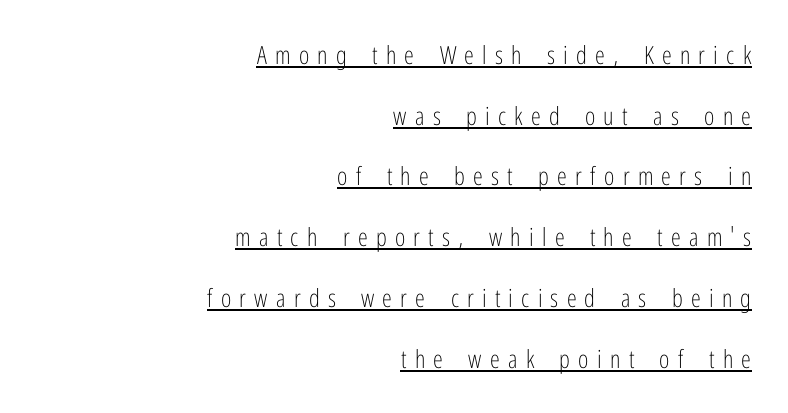
The image shows 25 px text type, upright; set right-aligned, loose line spacing (2.43x), unusually wide letter spacing (+0.33 em), underlined.
